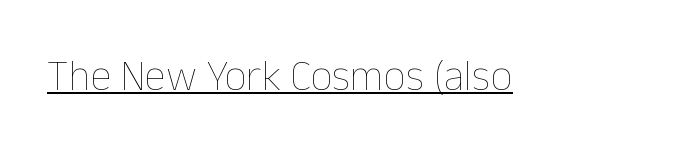
The image shows 43 px thin type, upright; set normal letter spacing, underlined; low stroke contrast and a medium x-height.
